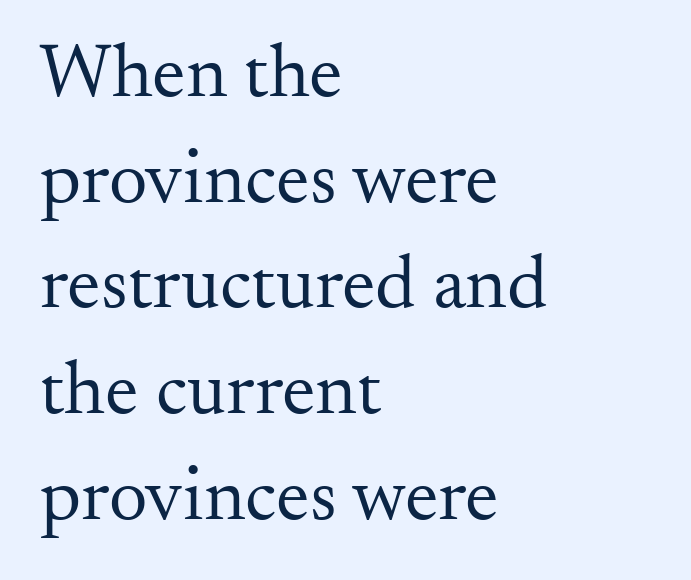
Q: Is the text bold? A: No.
Q: Is the text italic (slanted)? A: No, it is upright.
Q: Is the typeface a serif or a sans-serif typeface? A: Serif.
Q: Is the text underlined? A: No.
Q: How is the paragraph aligned? A: Left-aligned.
Q: Is the spacing between letters normal or unusually wide? A: Normal.
Q: Is the spacing between lines tight, normal or loose? A: Normal.
Q: Width (condensed, normal, or wide)? A: Normal.
Q: Stroke contrast? A: Medium.
Q: x-height? A: Small.
Q: Monospaced? A: No.
